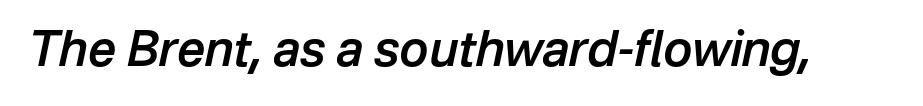
Q: Is the text bold? A: Semi-bold.
Q: Is the text italic (slanted)? A: Yes, it leans right by about 12 degrees.
Q: Is the text underlined? A: No.
Q: Is the spacing between letters normal or unusually wide? A: Normal.
Q: Width (condensed, normal, or wide)? A: Normal.
Q: Stroke contrast? A: Low.
Q: x-height? A: Medium.
Q: Monospaced? A: No.
